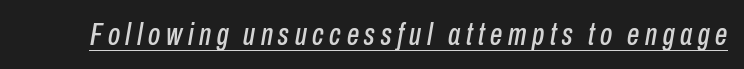
The image shows 31 px condensed type, italic (leaning right); set underlined; low stroke contrast and a medium x-height.
